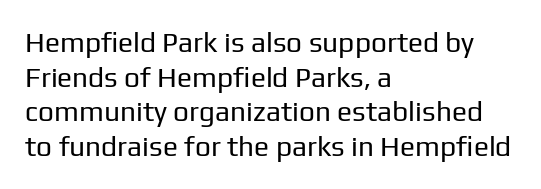
The image shows 28 px regular-weight sans-serif type, upright; set left-aligned, line spacing 1.24x, normal letter spacing, not underlined; low stroke contrast and a medium x-height.
